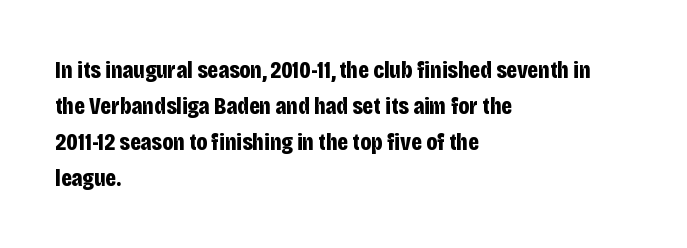
These lines are set flush left with a ragged right edge. Upright lettering throughout. Compared with typical body copy, the letter spacing here is the same. The line-height multiplier appears to be the usual default.
